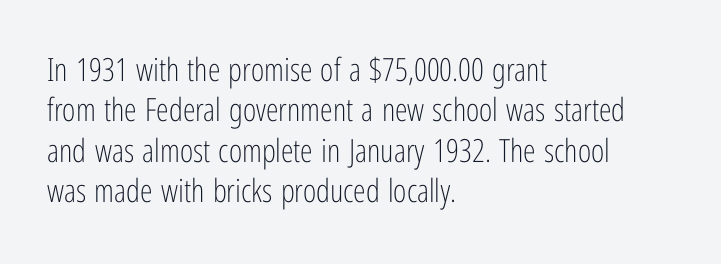
Q: Is the text bold? A: No.
Q: Is the text italic (slanted)? A: No, it is upright.
Q: Is the typeface a serif or a sans-serif typeface? A: Sans-serif.
Q: Is the text underlined? A: No.
Q: How is the paragraph aligned? A: Left-aligned.
Q: Is the spacing between letters normal or unusually wide? A: Normal.
Q: Is the spacing between lines tight, normal or loose? A: Normal.
Q: Width (condensed, normal, or wide)? A: Condensed.
Q: Stroke contrast? A: Low.
Q: x-height? A: Medium.
Q: Monospaced? A: No.
